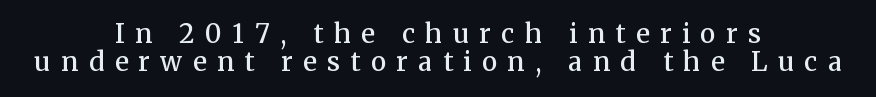
The image shows 26 px text type, upright; set centered, tight line spacing (1.08x), unusually wide letter spacing (+0.4 em), not underlined.
